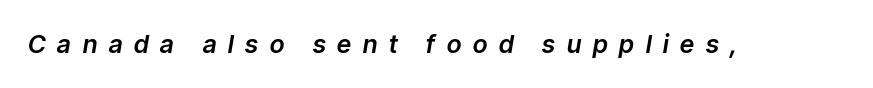
{"italic": "yes", "lean": "right", "slant_degrees": 9, "underline": "no", "letter_spacing": "wide", "letter_spacing_em": 0.47, "glyph_px": 25}
